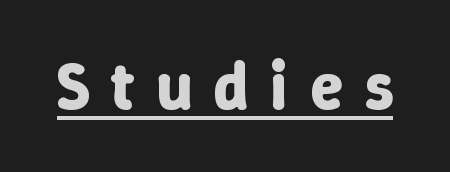
{"italic": "no", "bold": "yes", "weight": "bold", "width": "normal", "stroke_contrast": "low", "x_height": "medium", "monospaced": "no", "underline": "yes", "letter_spacing": "wide", "letter_spacing_em": 0.32, "glyph_px": 67}
